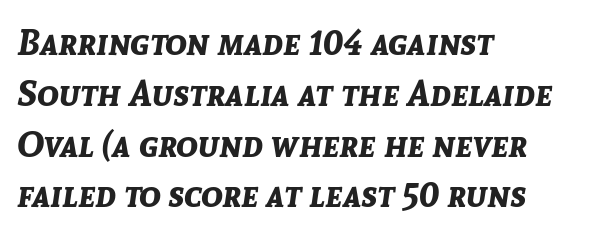
{"italic": "yes", "lean": "right", "slant_degrees": 8, "bold": "yes", "weight": "bold", "width": "normal", "stroke_contrast": "low", "x_height": "medium", "monospaced": "no", "underline": "no", "align": "left", "line_spacing": "normal", "line_spacing_ratio": 1.41, "letter_spacing": "normal", "letter_spacing_em": 0.0, "glyph_px": 36}
